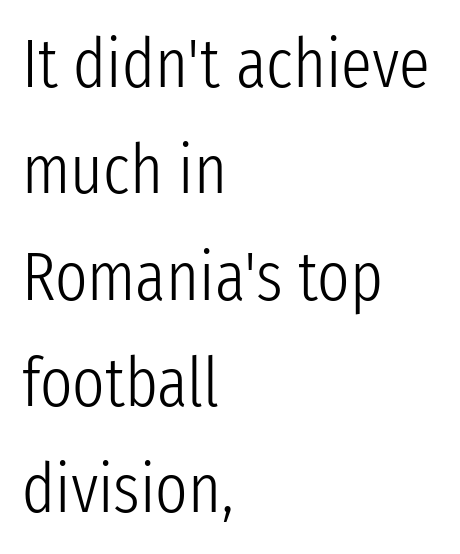
Regarding leading, the lines here are spaced in the standard way. Every row of glyphs begins at an identical x-position on the left. Unbolded letterforms with no extra heft. Typographically, this falls in the sans-serif category. Proportional: the letters do not fall into vertical columns. Nobody touched the tracking dial on this one.
